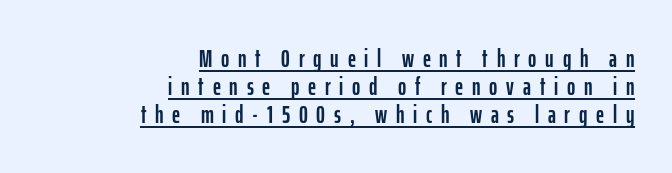
{"italic": "no", "underline": "yes", "align": "right", "line_spacing": "tight", "line_spacing_ratio": 1.13, "letter_spacing": "wide", "letter_spacing_em": 0.35, "glyph_px": 25}
